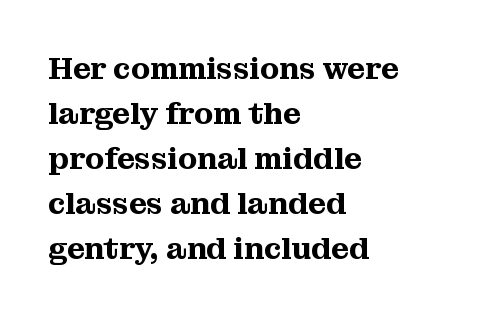
Each row of text sits above clean, open space. Leftover space on each line is placed entirely after the last word. This is the regular roman posture of the typeface. The letters sit at their default tracking, neither squeezed nor spread.
